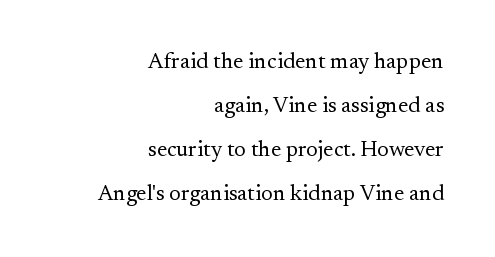
Reading down the block, your eye finds every line finishing at a fixed right position. Interline gaps are noticeably wide in this sample. Compared with typical body copy, the letter spacing here is the same. Posture: vertical.
